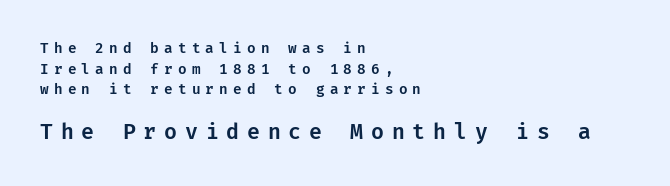
{"italic": "no", "underline": "no", "align": "left", "line_spacing": "normal", "line_spacing_ratio": 1.48, "letter_spacing": "wide", "letter_spacing_em": 0.37, "larger_block": "second", "size_ratio": 1.5, "glyph_px": 21}
